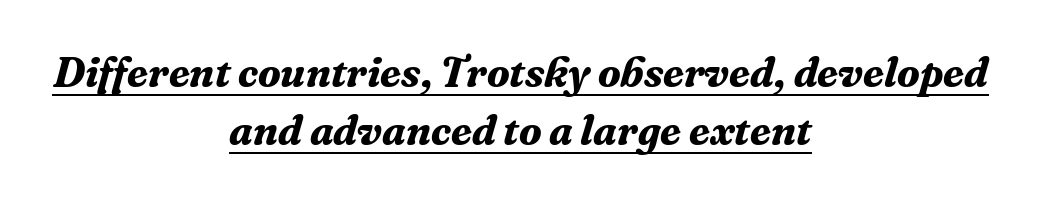
This sample uses plain, unmodified letter spacing. These lines sit exactly where default settings would place them. The text block is weighted toward neither margin, spreading evenly from the middle. Quick note: italic. What kind of face is this? One with serifs.
